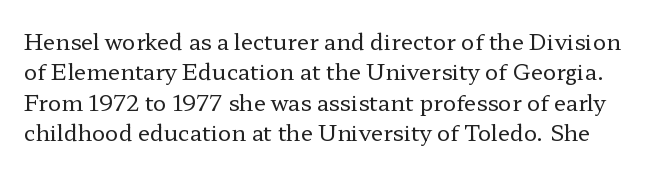
Unlike italic type, these characters show no tilt at all. The passage shown stacks its lines at a standard gap. Weight: not bold — regular or lighter. The gap between lines stays unmarked.
